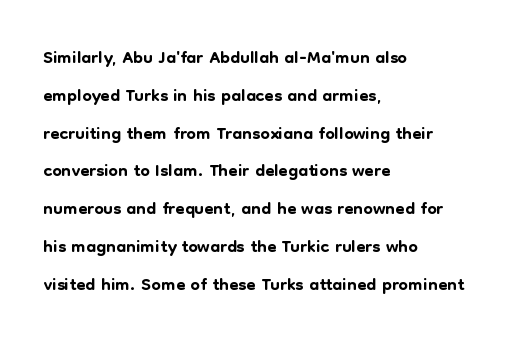
{"italic": "no", "underline": "no", "align": "left", "line_spacing": "normal", "line_spacing_ratio": 1.4, "letter_spacing": "normal", "letter_spacing_em": 0.0, "glyph_px": 27}
